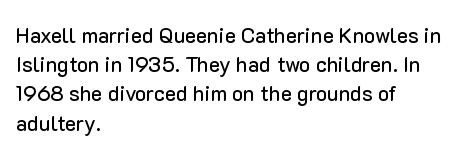
Q: Is the text italic (slanted)? A: No, it is upright.
Q: Is the text underlined? A: No.
Q: How is the paragraph aligned? A: Left-aligned.
Q: Is the spacing between letters normal or unusually wide? A: Normal.
Q: Is the spacing between lines tight, normal or loose? A: Normal.
